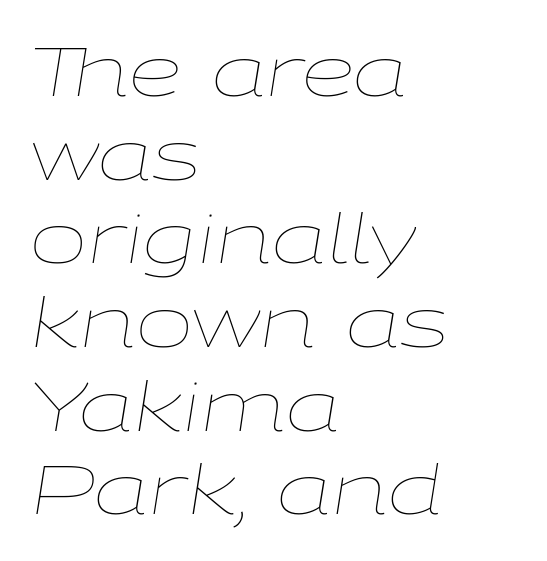
The image shows 68 px thin, wide type, italic (leaning right); set left-aligned, line spacing 1.23x, normal letter spacing, not underlined; low stroke contrast and a medium x-height.
